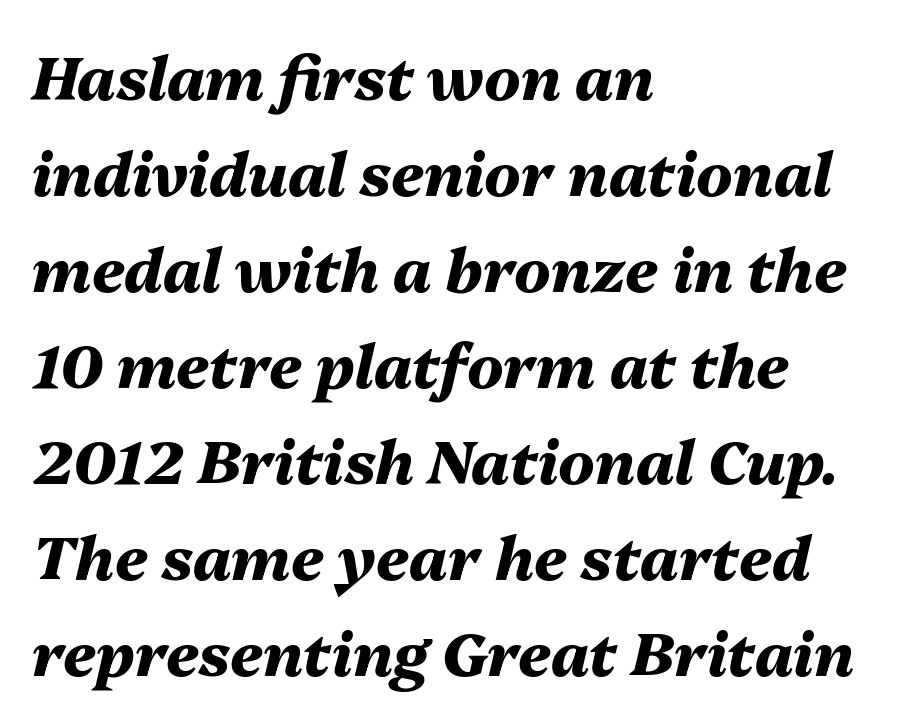
Q: Is the text bold? A: Yes.
Q: Is the text italic (slanted)? A: Yes, it leans right by about 13 degrees.
Q: Is the text underlined? A: No.
Q: How is the paragraph aligned? A: Left-aligned.
Q: Is the spacing between letters normal or unusually wide? A: Normal.
Q: Is the spacing between lines tight, normal or loose? A: Normal.
Q: Width (condensed, normal, or wide)? A: Normal.
Q: Stroke contrast? A: Medium.
Q: x-height? A: Medium.
Q: Monospaced? A: No.
